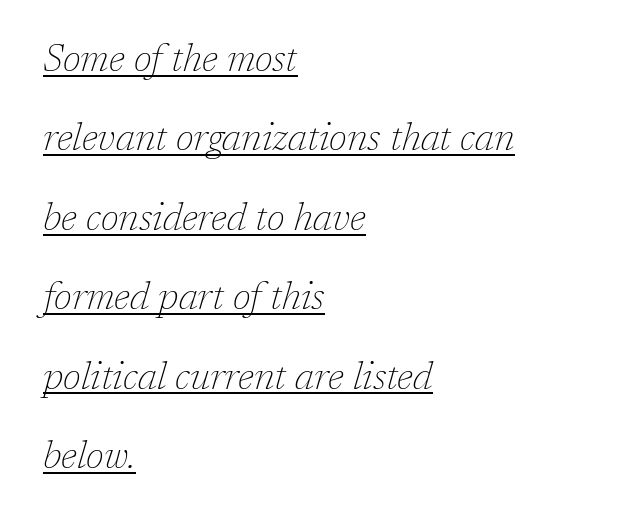
Q: Is the text bold? A: No.
Q: Is the text italic (slanted)? A: Yes, it leans right by about 17 degrees.
Q: Is the typeface a serif or a sans-serif typeface? A: Serif.
Q: Is the text underlined? A: Yes.
Q: How is the paragraph aligned? A: Left-aligned.
Q: Is the spacing between letters normal or unusually wide? A: Normal.
Q: Is the spacing between lines tight, normal or loose? A: Loose.
Q: Width (condensed, normal, or wide)? A: Normal.
Q: Stroke contrast? A: Low.
Q: x-height? A: Medium.
Q: Monospaced? A: No.
